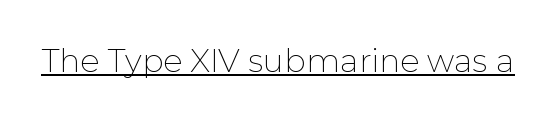
No extra ink here — the face is not bold. Note the varied advance widths — an 'i' is clearly narrower than an 'm'. Compared with typical body copy, the letter spacing here is the same. Descenders here cross a horizontal rule under the line. You can tell from the bare stems that sans-serif type was used.
